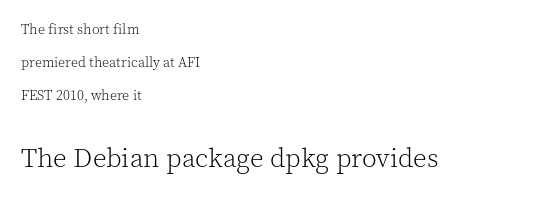
Q: Is the text bold? A: No.
Q: Is the text italic (slanted)? A: No, it is upright.
Q: Is the text underlined? A: No.
Q: How is the paragraph aligned? A: Left-aligned.
Q: Is the spacing between letters normal or unusually wide? A: Normal.
Q: Is the spacing between lines tight, normal or loose? A: Loose.
Q: Which block of text is set in a larger size, the first (top) or the second (bottom)? A: The second (bottom) one.
